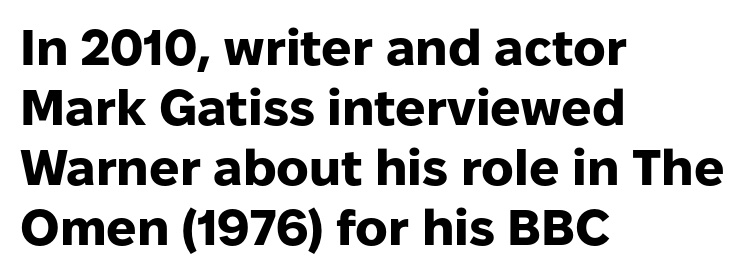
Q: Is the text bold? A: Yes.
Q: Is the text italic (slanted)? A: No, it is upright.
Q: Is the typeface a serif or a sans-serif typeface? A: Sans-serif.
Q: Is the text underlined? A: No.
Q: How is the paragraph aligned? A: Left-aligned.
Q: Is the spacing between letters normal or unusually wide? A: Normal.
Q: Width (condensed, normal, or wide)? A: Normal.
Q: Stroke contrast? A: Low.
Q: x-height? A: Medium.
Q: Monospaced? A: No.
